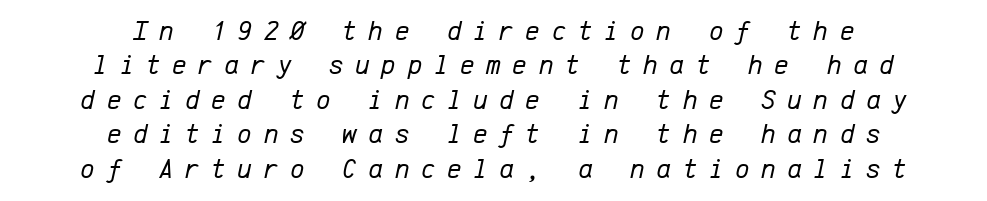
An italicized treatment has been applied to the whole sample. Does the copy run flush right? No — it is centered line by line. Is this a fixed-width face? Yes — each glyph sits in an identical cell. Caption: face not bold, strokes unweighted. Only glyphs here, with clear space below each row.
